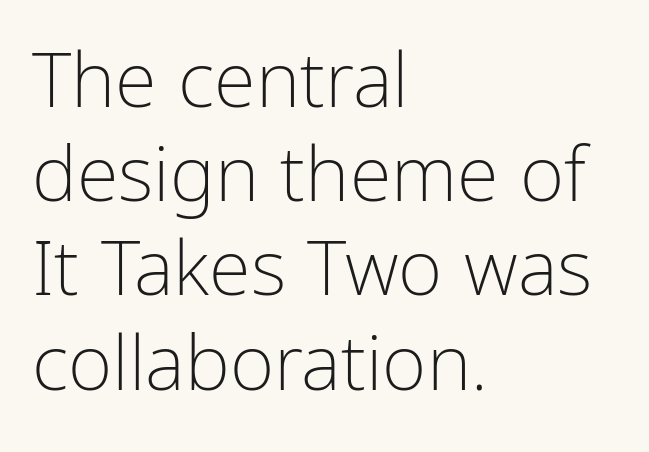
Spacing verdict: proportional, widths tailored to each character. The passage is arranged the way most books set body copy — flush left. The designer went with a sans here, leaving each stem footless. Posture: upright roman. Summary of weight: not heavy and not bold.
